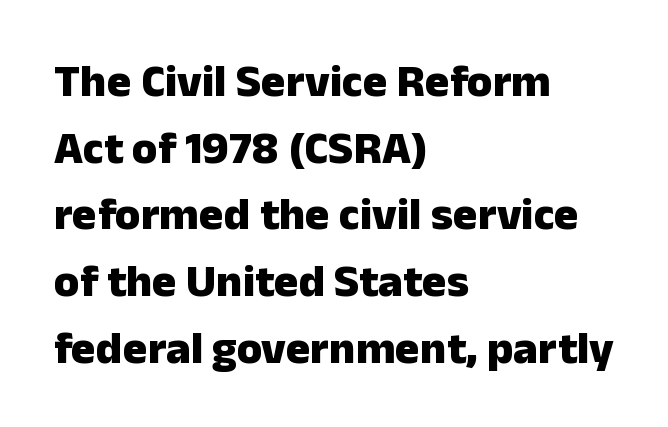
Q: Is the text bold? A: Yes.
Q: Is the text italic (slanted)? A: No, it is upright.
Q: Is the typeface a serif or a sans-serif typeface? A: Sans-serif.
Q: Is the text underlined? A: No.
Q: How is the paragraph aligned? A: Left-aligned.
Q: Is the spacing between letters normal or unusually wide? A: Normal.
Q: Is the spacing between lines tight, normal or loose? A: Normal.
Q: Width (condensed, normal, or wide)? A: Normal.
Q: Stroke contrast? A: Low.
Q: x-height? A: Medium.
Q: Monospaced? A: No.
